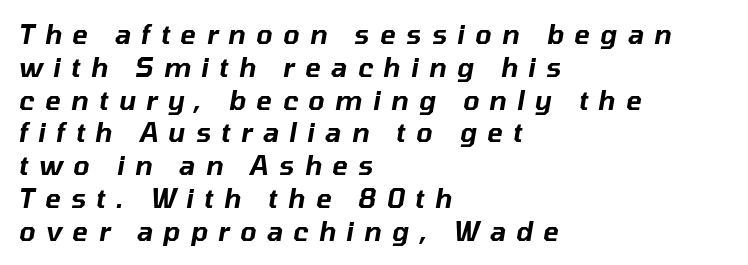
{"italic": "yes", "lean": "right", "slant_degrees": 10, "underline": "no", "align": "left", "line_spacing": "normal", "line_spacing_ratio": 1.26, "letter_spacing": "wide", "letter_spacing_em": 0.4, "glyph_px": 26}
